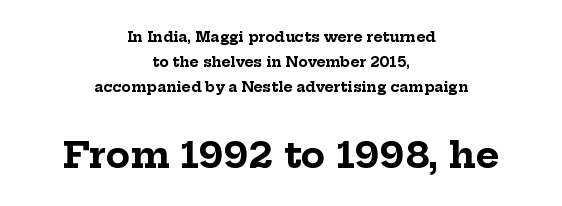
Q: Is the text bold? A: Yes.
Q: Is the text italic (slanted)? A: No, it is upright.
Q: Is the typeface a serif or a sans-serif typeface? A: Serif.
Q: Is the text underlined? A: No.
Q: How is the paragraph aligned? A: Centered.
Q: Is the spacing between letters normal or unusually wide? A: Normal.
Q: Which block of text is set in a larger size, the first (top) or the second (bottom)? A: The second (bottom) one.
Q: Width (condensed, normal, or wide)? A: Normal.
Q: Stroke contrast? A: Low.
Q: x-height? A: Medium.
Q: Monospaced? A: No.
